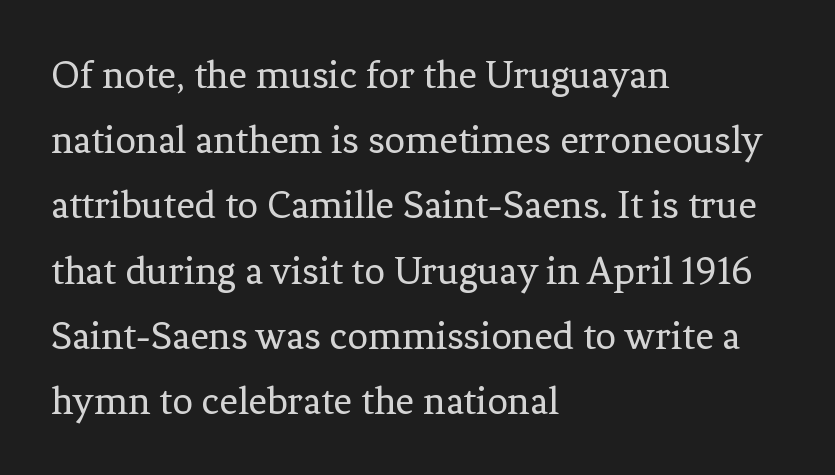
Q: Is the text bold? A: No.
Q: Is the text italic (slanted)? A: No, it is upright.
Q: Is the typeface a serif or a sans-serif typeface? A: Serif.
Q: Is the text underlined? A: No.
Q: How is the paragraph aligned? A: Left-aligned.
Q: Is the spacing between letters normal or unusually wide? A: Normal.
Q: Is the spacing between lines tight, normal or loose? A: Normal.
Q: Width (condensed, normal, or wide)? A: Normal.
Q: Stroke contrast? A: Low.
Q: x-height? A: Medium.
Q: Monospaced? A: No.
